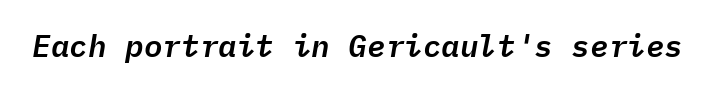
Q: Is the text italic (slanted)? A: Yes, it leans right by about 9 degrees.
Q: Is the text underlined? A: No.
Q: Is the spacing between letters normal or unusually wide? A: Normal.
Q: Width (condensed, normal, or wide)? A: Normal.
Q: Stroke contrast? A: Low.
Q: x-height? A: Medium.
Q: Monospaced? A: Yes.
